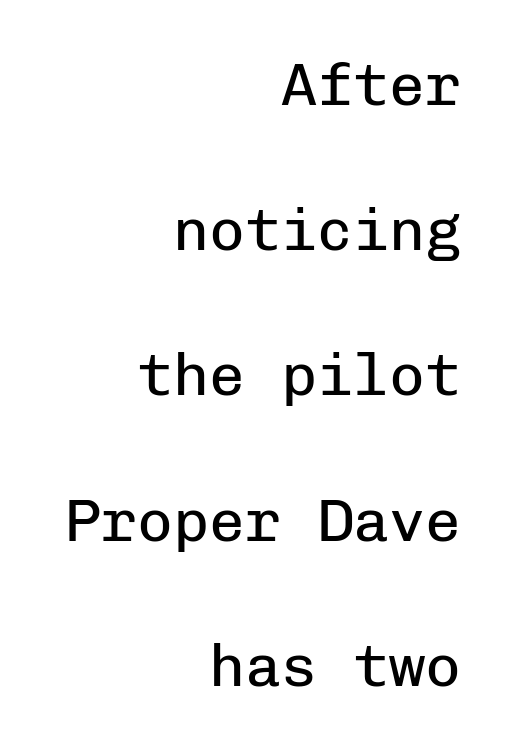
The space beneath each line is pristine and unruled. The characters display no serif detailing; their extremities are plain. The block of text is sparse from top to bottom, with ample space between rows. The tracking reads as untouched default to a designer's eye. Do the letters lean? They stand straight. Weight: not bold — regular or lighter.
